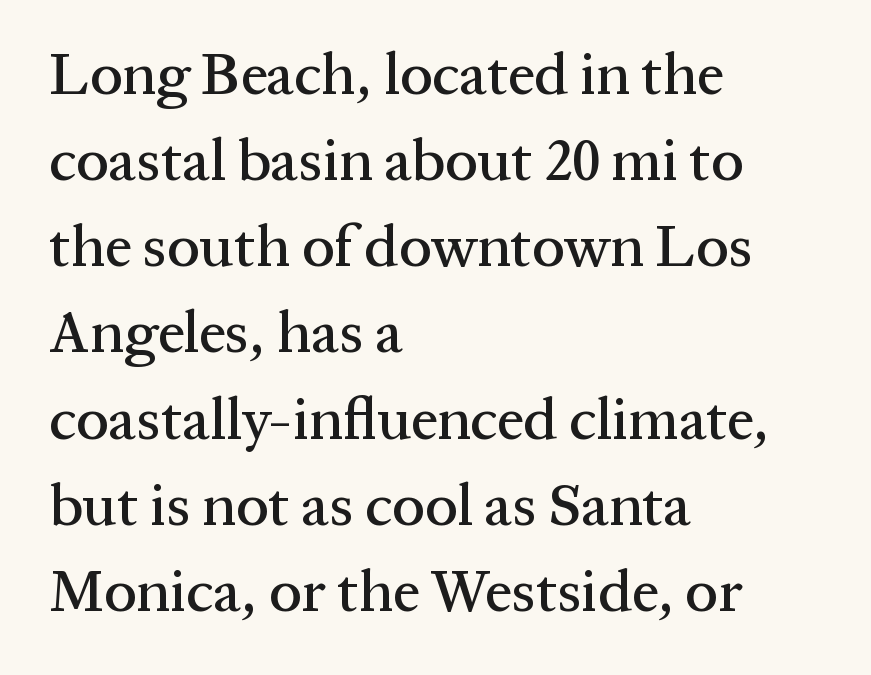
Q: Is the text italic (slanted)? A: No, it is upright.
Q: Is the typeface a serif or a sans-serif typeface? A: Serif.
Q: Is the text underlined? A: No.
Q: How is the paragraph aligned? A: Left-aligned.
Q: Is the spacing between letters normal or unusually wide? A: Normal.
Q: Is the spacing between lines tight, normal or loose? A: Normal.
Q: Width (condensed, normal, or wide)? A: Normal.
Q: Stroke contrast? A: Medium.
Q: x-height? A: Medium.
Q: Monospaced? A: No.
